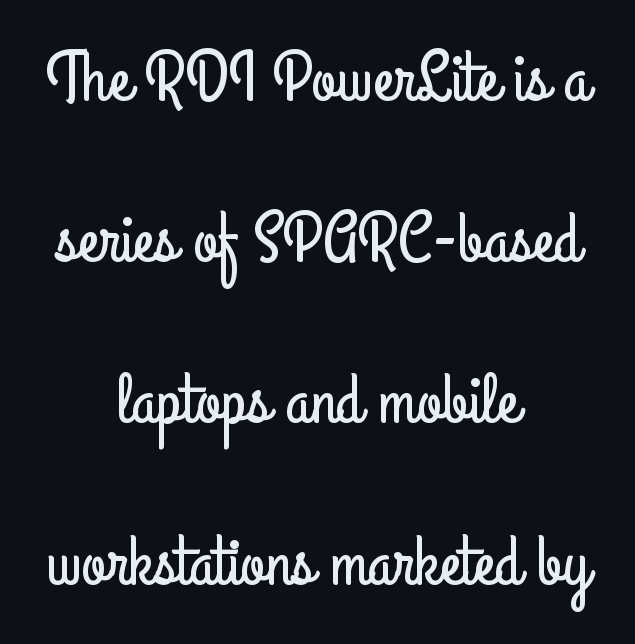
{"serif": "no", "width": "condensed", "stroke_contrast": "low", "x_height": "small", "monospaced": "no", "underline": "no", "align": "center", "line_spacing": "loose", "line_spacing_ratio": 2.27, "letter_spacing": "normal", "letter_spacing_em": 0.0, "glyph_px": 71}
